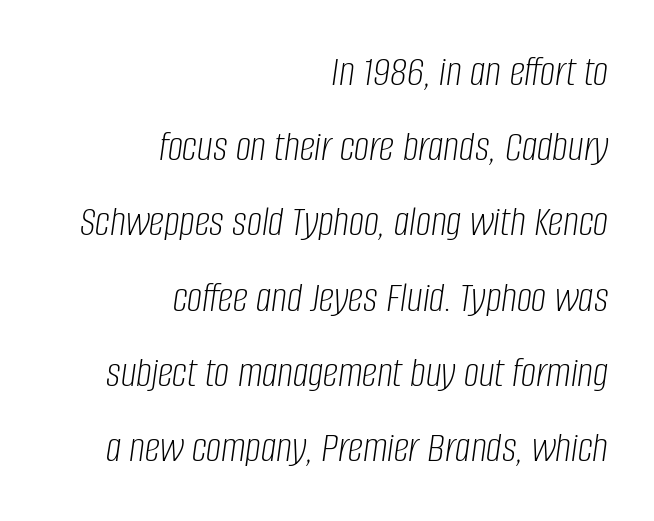
The image shows 43 px light, condensed type, italic (leaning right); set right-aligned, line spacing 1.75x, normal letter spacing, not underlined; low stroke contrast and a large x-height.
